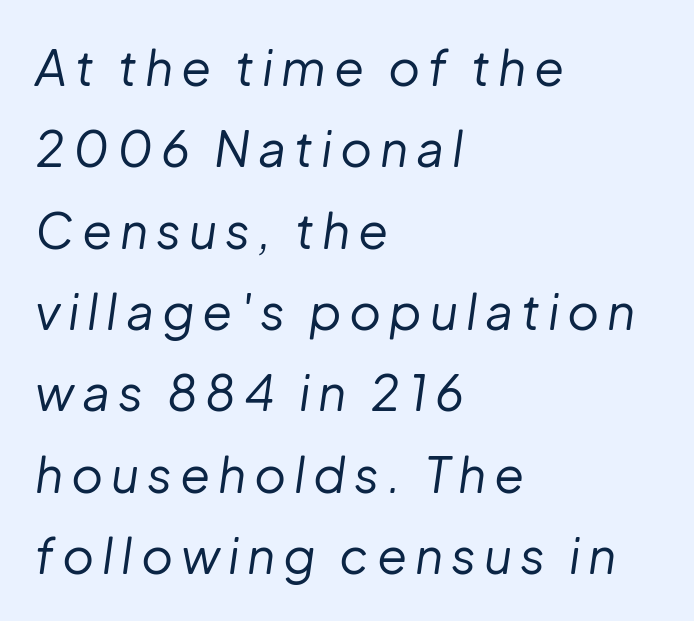
Q: Is the text bold? A: No.
Q: Is the text italic (slanted)? A: Yes, it leans right by about 8 degrees.
Q: Is the text underlined? A: No.
Q: How is the paragraph aligned? A: Left-aligned.
Q: Is the spacing between lines tight, normal or loose? A: Normal.
Q: Width (condensed, normal, or wide)? A: Normal.
Q: Stroke contrast? A: Low.
Q: x-height? A: Medium.
Q: Monospaced? A: No.
